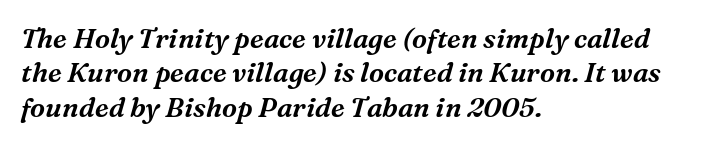
The vertical gap from one line to the next is medium. Between one letter and the next there's only the usual sliver of space. A clean baseline with only descenders dipping below it. Teacher's note: observe the even left margin — that is flush-left alignment. A typesetter would mark this as italic.
